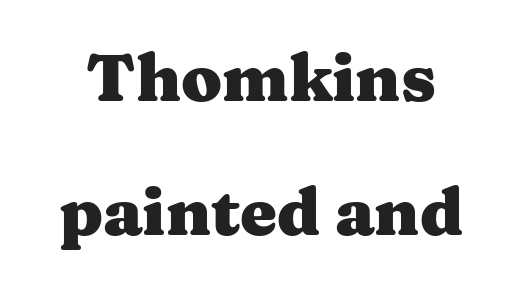
The image shows 66 px heavy, wide serif type, upright; set loose line spacing (2.03x), normal letter spacing, not underlined; medium stroke contrast and a medium x-height.
